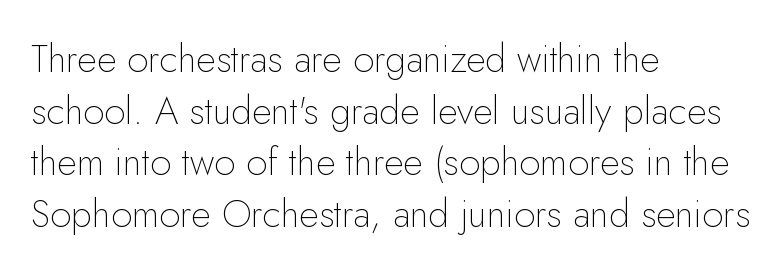
Q: Is the text bold? A: No.
Q: Is the text italic (slanted)? A: No, it is upright.
Q: Is the typeface a serif or a sans-serif typeface? A: Sans-serif.
Q: Is the text underlined? A: No.
Q: How is the paragraph aligned? A: Left-aligned.
Q: Is the spacing between letters normal or unusually wide? A: Normal.
Q: Is the spacing between lines tight, normal or loose? A: Normal.
Q: Width (condensed, normal, or wide)? A: Normal.
Q: Stroke contrast? A: Low.
Q: x-height? A: Small.
Q: Monospaced? A: No.
